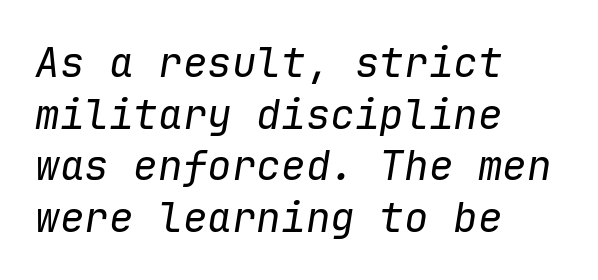
Q: Is the text bold? A: No.
Q: Is the text italic (slanted)? A: Yes, it leans right by about 9 degrees.
Q: Is the text underlined? A: No.
Q: How is the paragraph aligned? A: Left-aligned.
Q: Is the spacing between letters normal or unusually wide? A: Normal.
Q: Is the spacing between lines tight, normal or loose? A: Normal.
Q: Width (condensed, normal, or wide)? A: Normal.
Q: Stroke contrast? A: Low.
Q: x-height? A: Medium.
Q: Monospaced? A: Yes.
